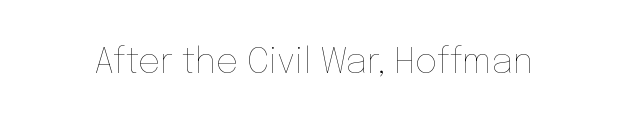
{"italic": "no", "bold": "no", "weight": "thin", "width": "normal", "stroke_contrast": "low", "x_height": "medium", "monospaced": "no", "underline": "no", "letter_spacing": "normal", "letter_spacing_em": 0.0, "glyph_px": 35}
